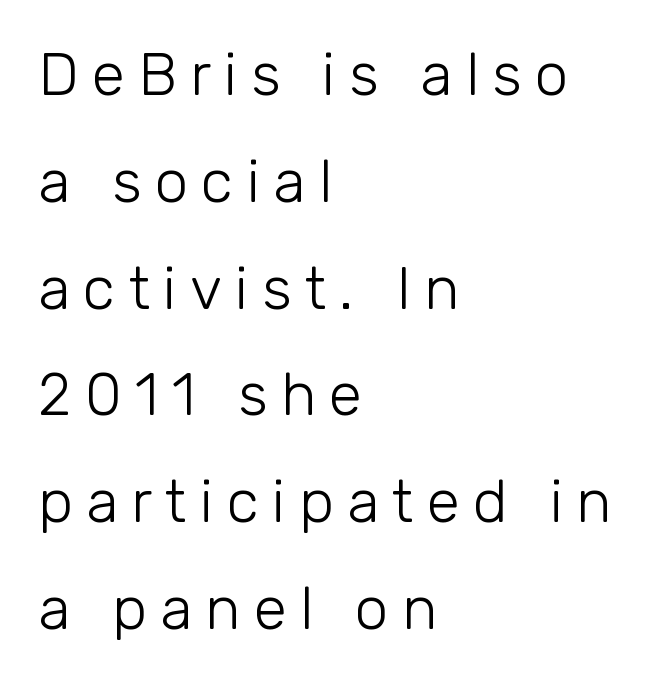
{"serif": "no", "italic": "no", "bold": "no", "weight": "light", "width": "normal", "stroke_contrast": "low", "x_height": "medium", "monospaced": "no", "underline": "no", "align": "left", "line_spacing_ratio": 1.78, "letter_spacing": "wide", "letter_spacing_em": 0.22, "glyph_px": 60}
